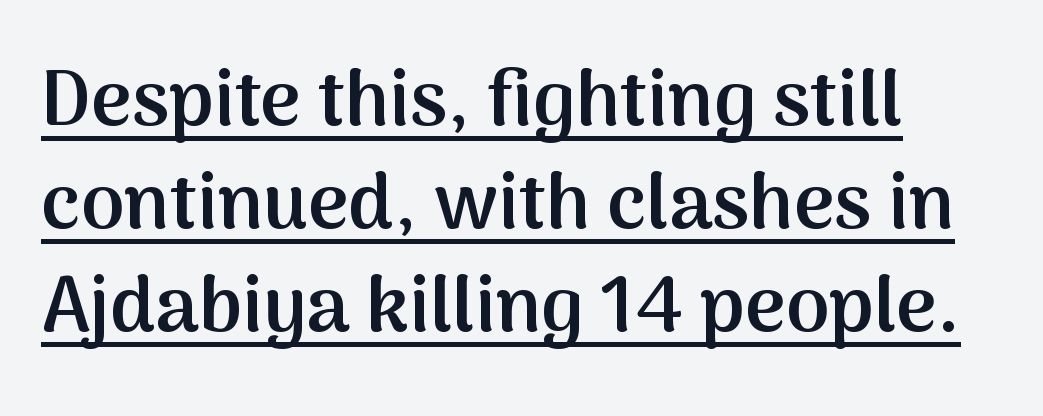
Q: Is the text bold? A: Semi-bold.
Q: Is the text italic (slanted)? A: No, it is upright.
Q: Is the typeface a serif or a sans-serif typeface? A: Sans-serif.
Q: Is the text underlined? A: Yes.
Q: How is the paragraph aligned? A: Left-aligned.
Q: Is the spacing between letters normal or unusually wide? A: Normal.
Q: Is the spacing between lines tight, normal or loose? A: Normal.
Q: Width (condensed, normal, or wide)? A: Normal.
Q: Stroke contrast? A: Medium.
Q: x-height? A: Medium.
Q: Monospaced? A: No.
